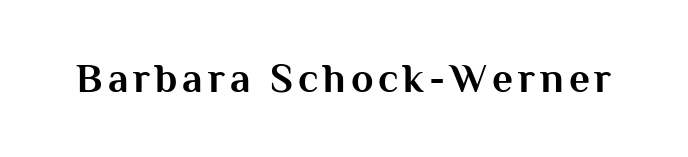
Q: Is the text bold? A: Yes.
Q: Is the text italic (slanted)? A: No, it is upright.
Q: Is the typeface a serif or a sans-serif typeface? A: Sans-serif.
Q: Is the text underlined? A: No.
Q: Width (condensed, normal, or wide)? A: Normal.
Q: Stroke contrast? A: Medium.
Q: x-height? A: Medium.
Q: Monospaced? A: No.
